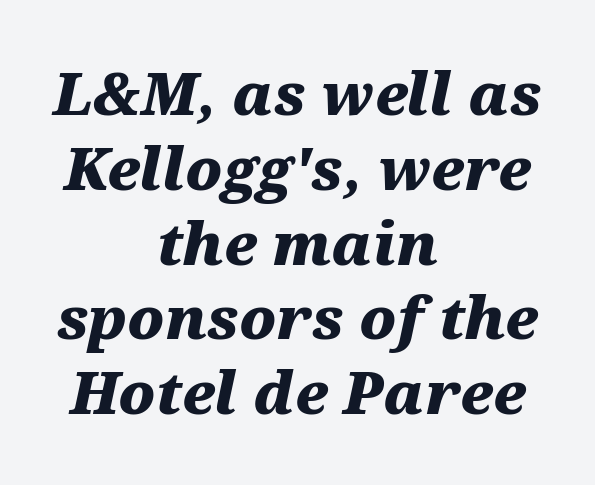
The image shows 58 px heavy, wide type, italic (leaning right); set centered, normal line spacing (1.29x), normal letter spacing, not underlined; medium stroke contrast and a medium x-height.
